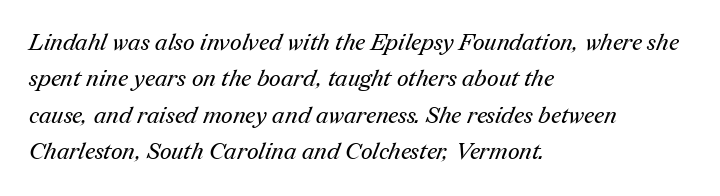
The image shows 23 px text type; set left-aligned, normal line spacing (1.58x), normal letter spacing, not underlined.
